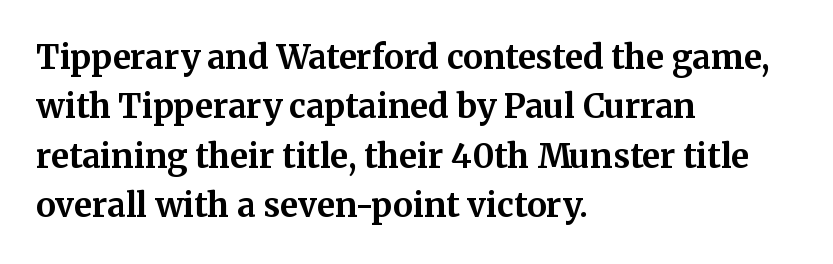
The image shows 33 px bold serif type, upright; set left-aligned, normal line spacing (1.5x), normal letter spacing, not underlined; medium stroke contrast and a medium x-height.
